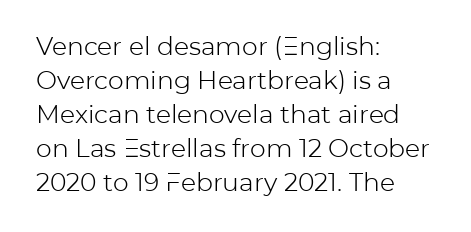
The image shows 25 px text type, upright; set left-aligned, normal line spacing (1.36x), normal letter spacing, not underlined.
